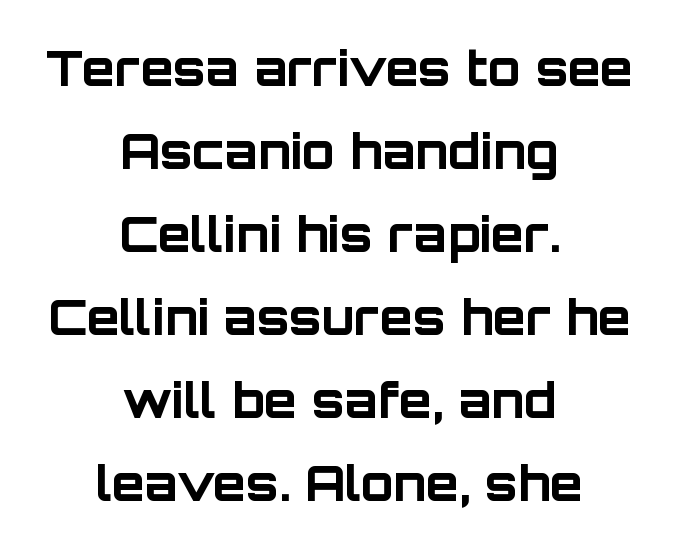
Q: Is the text bold? A: Yes.
Q: Is the text italic (slanted)? A: No, it is upright.
Q: Is the typeface a serif or a sans-serif typeface? A: Sans-serif.
Q: Is the text underlined? A: No.
Q: How is the paragraph aligned? A: Centered.
Q: Is the spacing between letters normal or unusually wide? A: Normal.
Q: Width (condensed, normal, or wide)? A: Normal.
Q: Stroke contrast? A: Low.
Q: x-height? A: Large.
Q: Monospaced? A: No.
